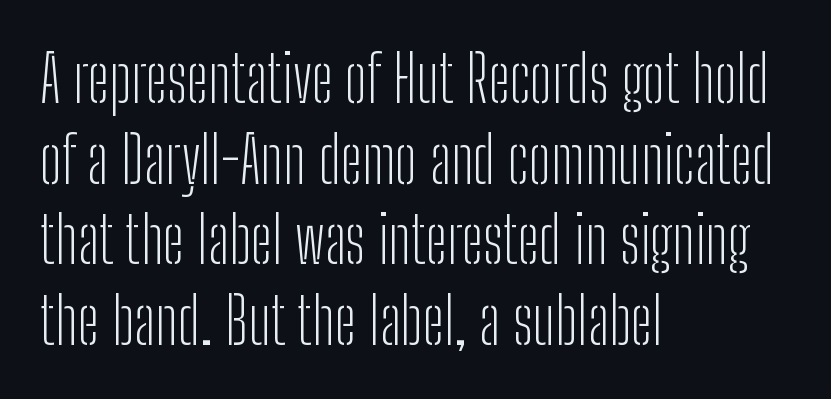
{"serif": "no", "italic": "no", "bold": "no", "weight": "light", "width": "condensed", "stroke_contrast": "low", "x_height": "medium", "monospaced": "no", "underline": "no", "align": "left", "line_spacing": "normal", "line_spacing_ratio": 1.26, "letter_spacing": "normal", "letter_spacing_em": 0.0, "glyph_px": 64}
